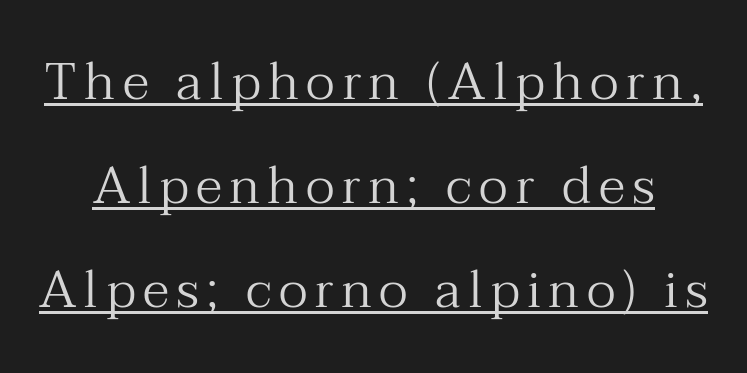
Q: Is the text bold? A: No.
Q: Is the text italic (slanted)? A: No, it is upright.
Q: Is the typeface a serif or a sans-serif typeface? A: Serif.
Q: Is the text underlined? A: Yes.
Q: Is the spacing between lines tight, normal or loose? A: Loose.
Q: Width (condensed, normal, or wide)? A: Normal.
Q: Stroke contrast? A: Medium.
Q: x-height? A: Medium.
Q: Monospaced? A: No.
